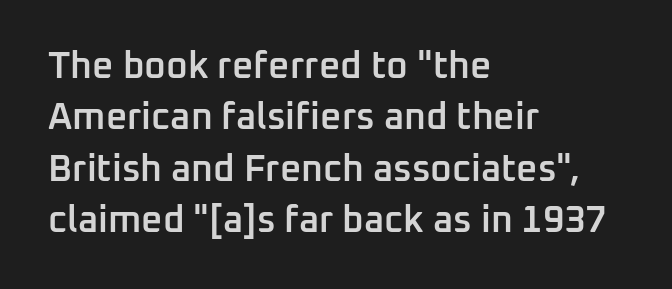
The image shows 37 px semibold sans-serif type, upright; set left-aligned, normal line spacing (1.39x), normal letter spacing, not underlined; low stroke contrast and a medium x-height.
